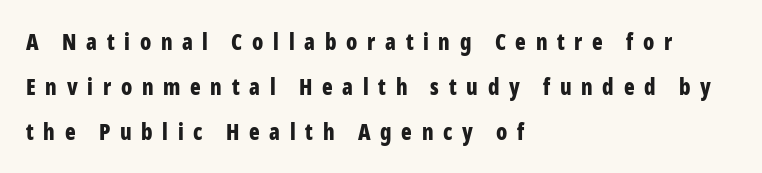
The gaps between neighbouring characters are conspicuously large. Each row of text sits above clean, open space. If you drew a ruler down the left edge, every line would touch it. The letters stand upright; this is a roman face. This sample trades compactness for vertical openness between lines.
